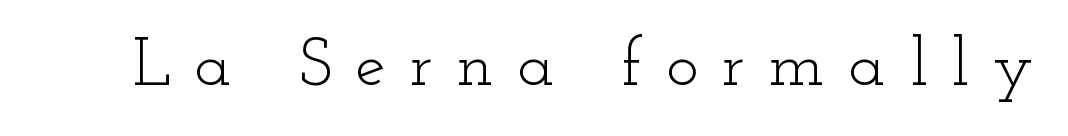
{"serif": "yes", "italic": "no", "bold": "no", "weight": "light", "width": "wide", "stroke_contrast": "low", "x_height": "small", "monospaced": "no", "underline": "no", "letter_spacing": "wide", "letter_spacing_em": 0.35, "glyph_px": 68}
